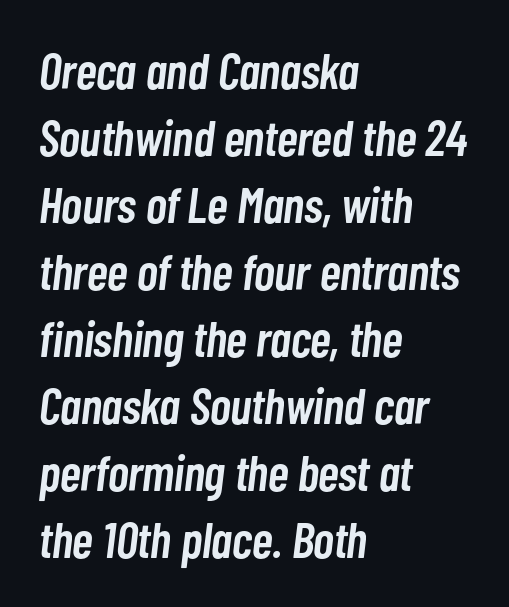
Typeset ragged right — the left edge is the straight one. The rendering uses natural spacing where letterforms have individual widths. You can tell it's italic because the verticals aren't actually vertical. The rendering keeps characters at their native spacing.
